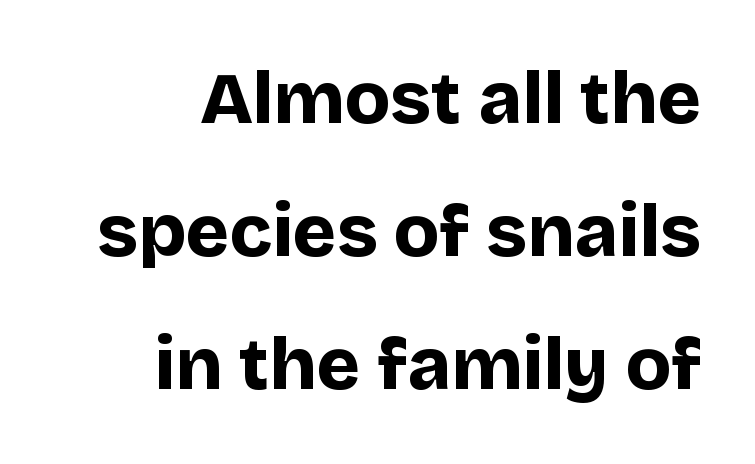
{"serif": "no", "italic": "no", "bold": "yes", "weight": "bold", "width": "normal", "stroke_contrast": "low", "x_height": "large", "monospaced": "no", "underline": "no", "align": "right", "line_spacing_ratio": 1.8, "letter_spacing": "normal", "letter_spacing_em": 0.0, "glyph_px": 74}
